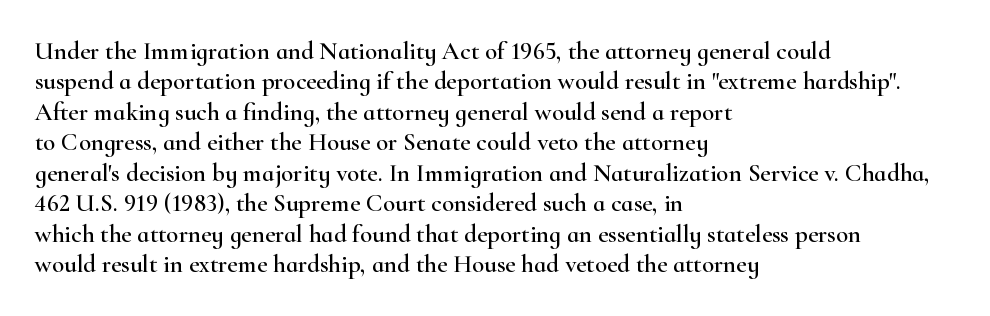
{"italic": "no", "underline": "no", "align": "left", "line_spacing_ratio": 1.22, "letter_spacing": "normal", "letter_spacing_em": 0.0, "glyph_px": 25}
